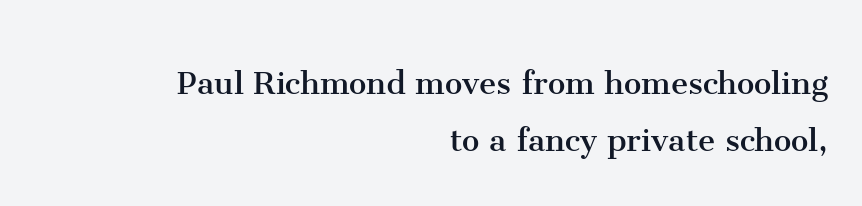
Q: Is the text bold? A: No.
Q: Is the text italic (slanted)? A: No, it is upright.
Q: Is the typeface a serif or a sans-serif typeface? A: Serif.
Q: Is the text underlined? A: No.
Q: How is the paragraph aligned? A: Right-aligned.
Q: Is the spacing between letters normal or unusually wide? A: Normal.
Q: Is the spacing between lines tight, normal or loose? A: Normal.
Q: Width (condensed, normal, or wide)? A: Normal.
Q: Stroke contrast? A: Medium.
Q: x-height? A: Medium.
Q: Monospaced? A: No.
